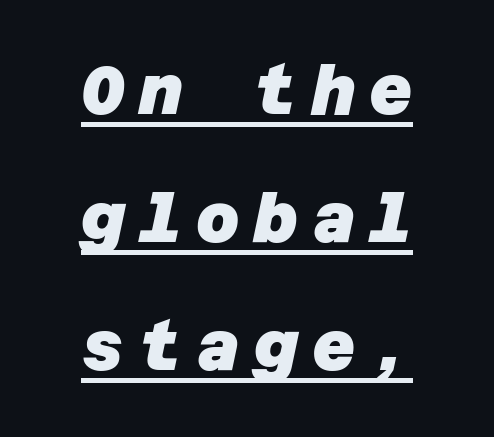
The image shows 67 px heavy sans-serif type; set centered, loose line spacing (1.91x), unusually wide letter spacing (+0.21 em), underlined; low stroke contrast and a large x-height.
